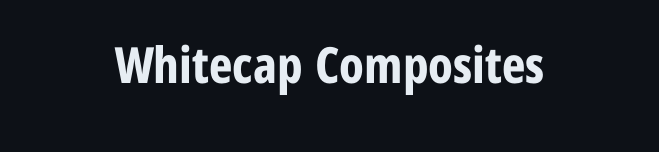
{"serif": "no", "italic": "no", "bold": "yes", "weight": "bold", "width": "condensed", "stroke_contrast": "low", "x_height": "medium", "monospaced": "no", "underline": "no", "align": "center", "letter_spacing": "normal", "letter_spacing_em": 0.0, "glyph_px": 50}
